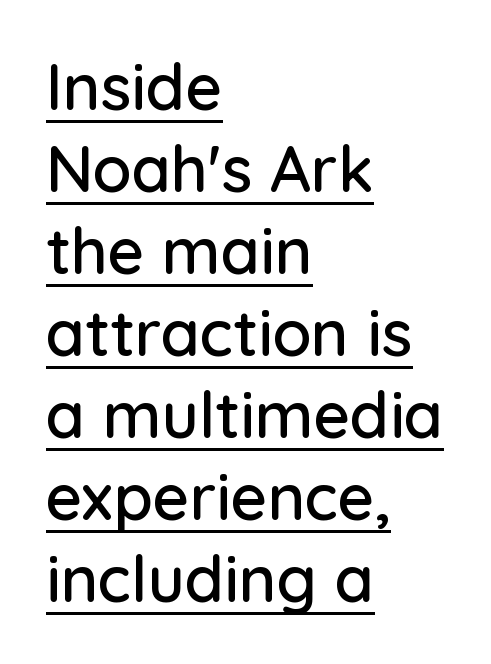
The image shows 64 px sans-serif type, upright; set left-aligned, normal line spacing (1.28x), normal letter spacing, underlined; low stroke contrast and a medium x-height.
